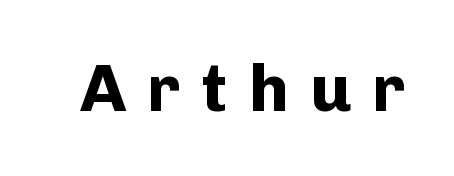
Q: Is the text bold? A: Yes.
Q: Is the text italic (slanted)? A: No, it is upright.
Q: Is the typeface a serif or a sans-serif typeface? A: Sans-serif.
Q: Is the text underlined? A: No.
Q: Is the spacing between letters normal or unusually wide? A: Unusually wide.
Q: Width (condensed, normal, or wide)? A: Normal.
Q: Stroke contrast? A: Low.
Q: x-height? A: Medium.
Q: Monospaced? A: No.
